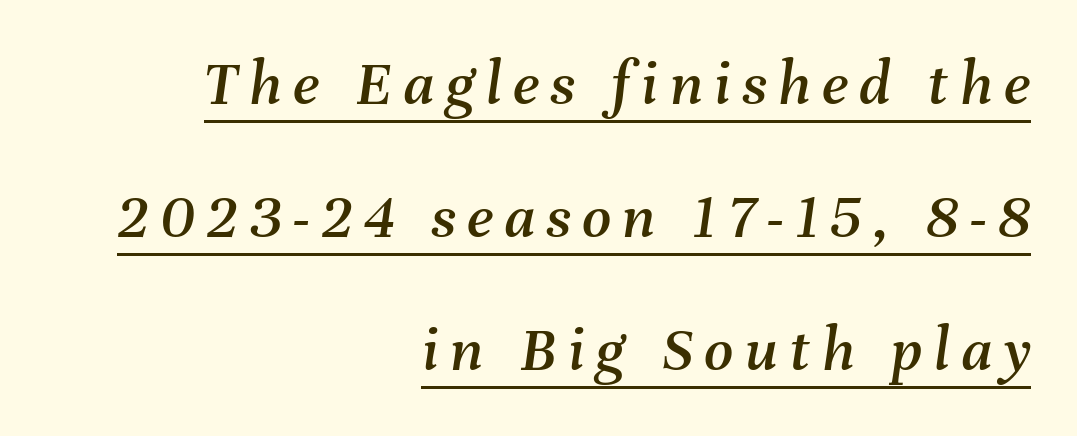
Q: Is the text italic (slanted)? A: Yes, it leans right by about 8 degrees.
Q: Is the text underlined? A: Yes.
Q: How is the paragraph aligned? A: Right-aligned.
Q: Is the spacing between lines tight, normal or loose? A: Loose.
Q: Width (condensed, normal, or wide)? A: Normal.
Q: Stroke contrast? A: Medium.
Q: x-height? A: Medium.
Q: Monospaced? A: No.
